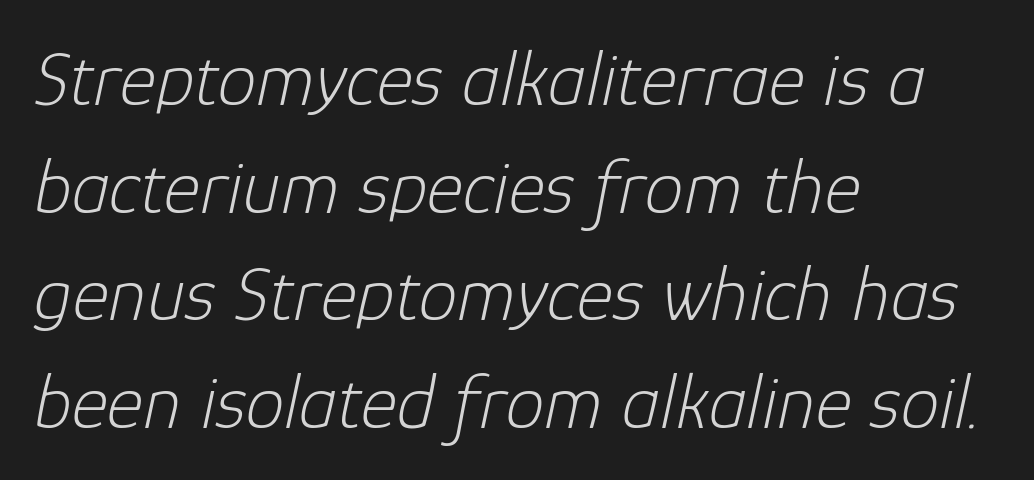
Q: Is the text bold? A: No.
Q: Is the text italic (slanted)? A: Yes, it leans right by about 12 degrees.
Q: Is the text underlined? A: No.
Q: How is the paragraph aligned? A: Left-aligned.
Q: Is the spacing between letters normal or unusually wide? A: Normal.
Q: Is the spacing between lines tight, normal or loose? A: Normal.
Q: Width (condensed, normal, or wide)? A: Normal.
Q: Stroke contrast? A: Low.
Q: x-height? A: Medium.
Q: Monospaced? A: No.
